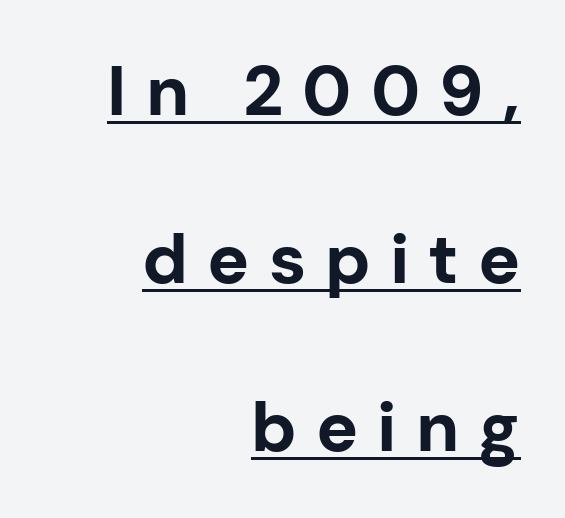
The image shows 70 px bold sans-serif type, upright; set right-aligned, loose line spacing (2.4x), unusually wide letter spacing (+0.27 em), underlined; low stroke contrast and a medium x-height.
